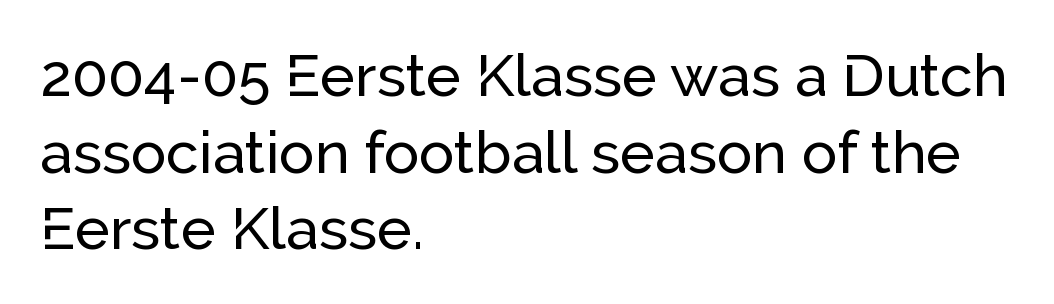
The image shows 59 px sans-serif type, upright; set left-aligned, normal line spacing (1.3x), normal letter spacing, not underlined; low stroke contrast and a medium x-height.
